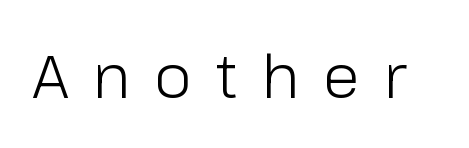
{"serif": "no", "italic": "no", "bold": "no", "weight": "light", "width": "normal", "stroke_contrast": "low", "x_height": "medium", "monospaced": "no", "underline": "no", "letter_spacing": "wide", "letter_spacing_em": 0.39, "glyph_px": 61}
